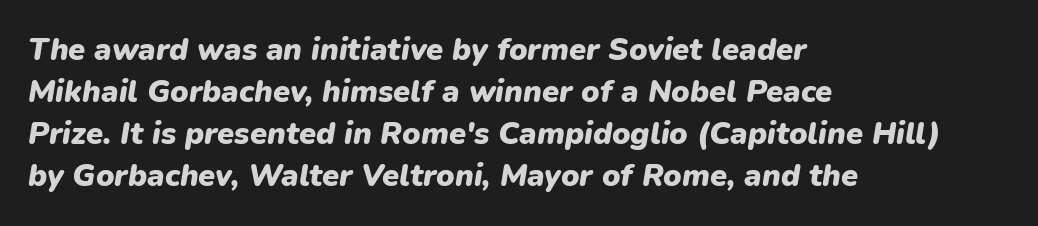
{"italic": "yes", "lean": "right", "slant_degrees": 9, "bold": "yes", "weight": "heavy", "width": "normal", "stroke_contrast": "low", "x_height": "medium", "monospaced": "no", "underline": "no", "align": "left", "line_spacing": "normal", "line_spacing_ratio": 1.36, "letter_spacing": "normal", "letter_spacing_em": 0.0, "glyph_px": 31}
